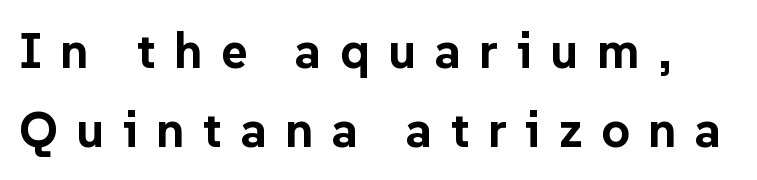
The rendering uses natural spacing where letterforms have individual widths. Strokes here are thick enough to call this a true bold. The passage shown has open, widely tracked lettering throughout. Lines of text with bare space underneath. Leading matches the norm, producing a regular column. Serif or sans? Sans — the stroke terminals are bare.
